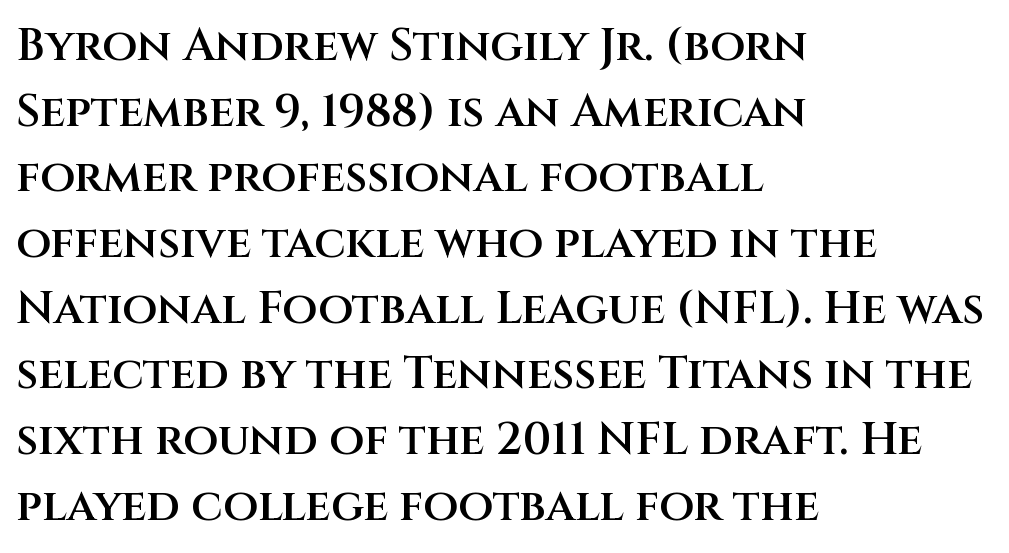
The image shows 45 px semibold sans-serif type, upright; set left-aligned, normal line spacing (1.46x), normal letter spacing, not underlined; medium stroke contrast and a large x-height.
